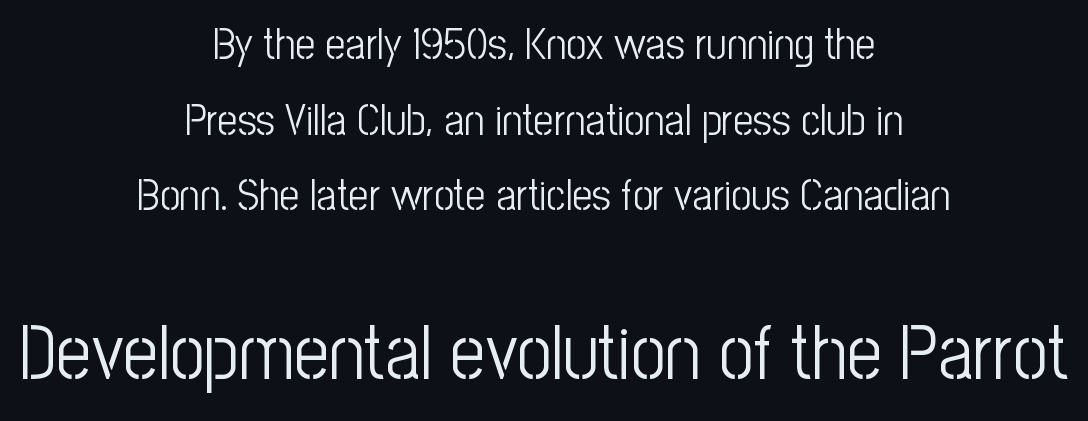
The image shows 77 px light, condensed sans-serif type, upright; set centered, line spacing 1.72x, normal letter spacing, not underlined; the second (bottom) block is 1.75x larger; low stroke contrast and a medium x-height.
